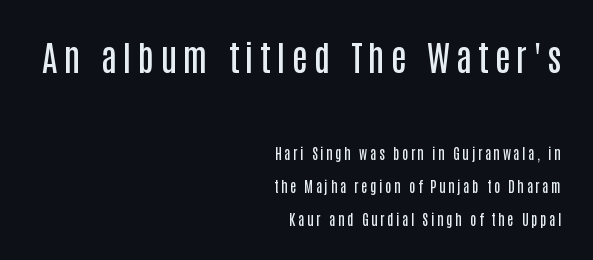
The image shows 35 px semibold, condensed sans-serif type, upright; set right-aligned, loose line spacing (2.36x), not underlined; the first (top) block is 2.5x larger; low stroke contrast and a large x-height.
